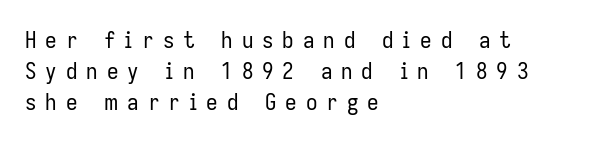
The vertical gap from one line to the next is medium. Look at the tracking — it's clearly loosened, letters drifting apart. The cut favours lightness, reaching ordinary text weight at its darkest. Notice how the passage keeps a crisp vertical edge on the left only.
